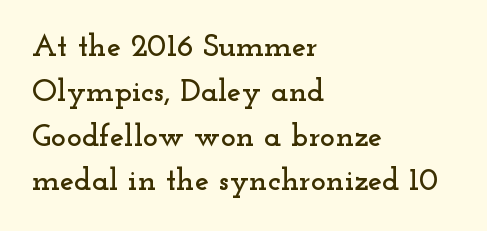
{"serif": "yes", "italic": "no", "width": "wide", "stroke_contrast": "low", "x_height": "small", "monospaced": "no", "underline": "no", "align": "left", "line_spacing": "normal", "line_spacing_ratio": 1.4, "letter_spacing": "normal", "letter_spacing_em": 0.0, "glyph_px": 32}
